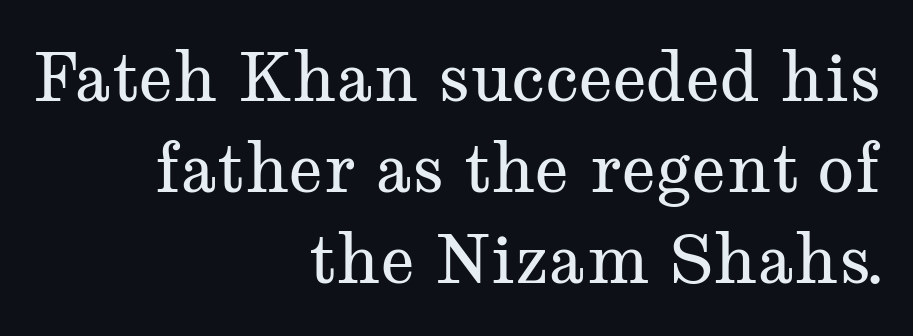
Observe the ordinary spacing: letters are neighbours, not strangers. Caption: multi-line text, flush right, ragged left. Nobody drew a line under any word here. These lines were composed using upright roman letters. Nothing heavy about these letters — not bold at all. The type family on display is of the serif kind.
